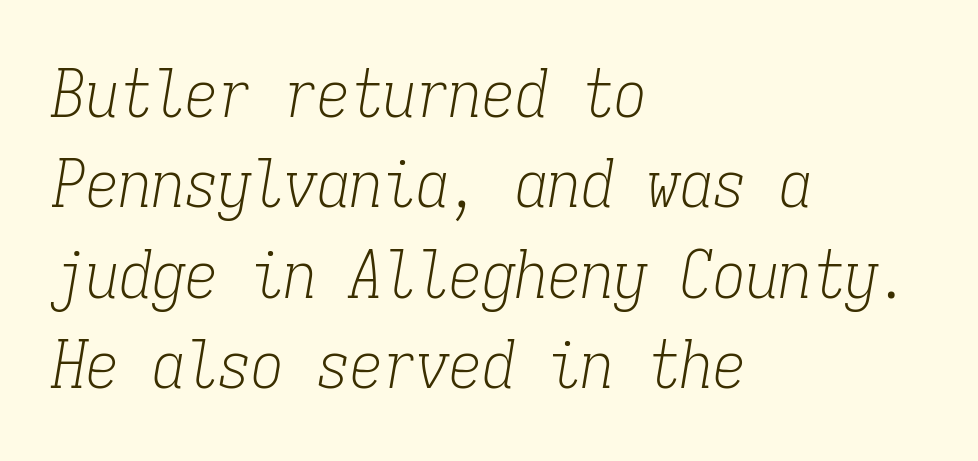
The image shows 66 px light, condensed serif type, italic (leaning right), monospaced; set left-aligned, normal line spacing (1.37x), normal letter spacing, not underlined; low stroke contrast and a medium x-height.
